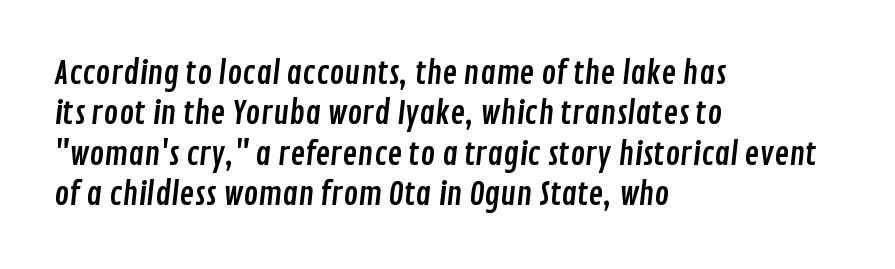
The passage is arranged the way most books set body copy — flush left. Decoration check: the copy has no underline. The face used here is a sans, in the tradition of grotesques and geometrics. Think of a printed novel: that variable character pitch is what you see here. A typesetter would call this leading conventional body-copy spacing.
